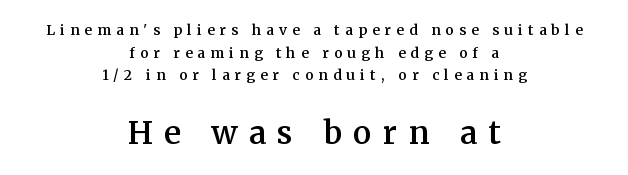
Q: Is the text bold? A: Semi-bold.
Q: Is the text italic (slanted)? A: No, it is upright.
Q: Is the typeface a serif or a sans-serif typeface? A: Serif.
Q: Is the text underlined? A: No.
Q: How is the paragraph aligned? A: Centered.
Q: Is the spacing between letters normal or unusually wide? A: Unusually wide.
Q: Is the spacing between lines tight, normal or loose? A: Normal.
Q: Which block of text is set in a larger size, the first (top) or the second (bottom)? A: The second (bottom) one.
Q: Width (condensed, normal, or wide)? A: Normal.
Q: Stroke contrast? A: Medium.
Q: x-height? A: Medium.
Q: Monospaced? A: No.
